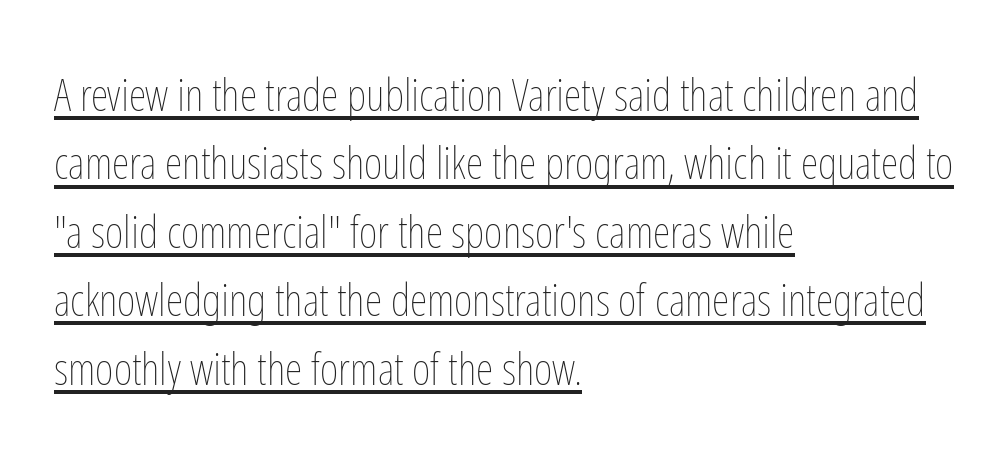
{"italic": "no", "bold": "no", "weight": "thin", "width": "condensed", "stroke_contrast": "low", "x_height": "medium", "monospaced": "no", "underline": "yes", "align": "left", "line_spacing": "normal", "line_spacing_ratio": 1.52, "letter_spacing": "normal", "letter_spacing_em": 0.0, "glyph_px": 45}
